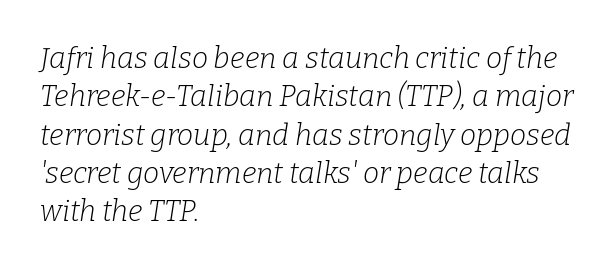
Q: Is the text bold? A: No.
Q: Is the text italic (slanted)? A: Yes, it leans right by about 9 degrees.
Q: Is the typeface a serif or a sans-serif typeface? A: Serif.
Q: Is the text underlined? A: No.
Q: How is the paragraph aligned? A: Left-aligned.
Q: Is the spacing between letters normal or unusually wide? A: Normal.
Q: Is the spacing between lines tight, normal or loose? A: Normal.
Q: Width (condensed, normal, or wide)? A: Normal.
Q: Stroke contrast? A: Low.
Q: x-height? A: Medium.
Q: Monospaced? A: No.
